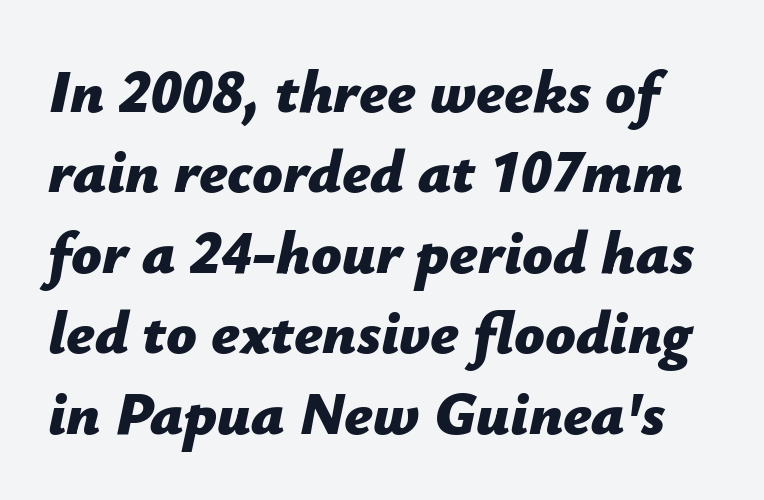
{"italic": "yes", "lean": "right", "slant_degrees": 12, "bold": "yes", "weight": "bold", "width": "normal", "stroke_contrast": "low", "x_height": "medium", "monospaced": "no", "underline": "no", "line_spacing": "normal", "line_spacing_ratio": 1.34, "letter_spacing": "normal", "letter_spacing_em": 0.0, "glyph_px": 60}
